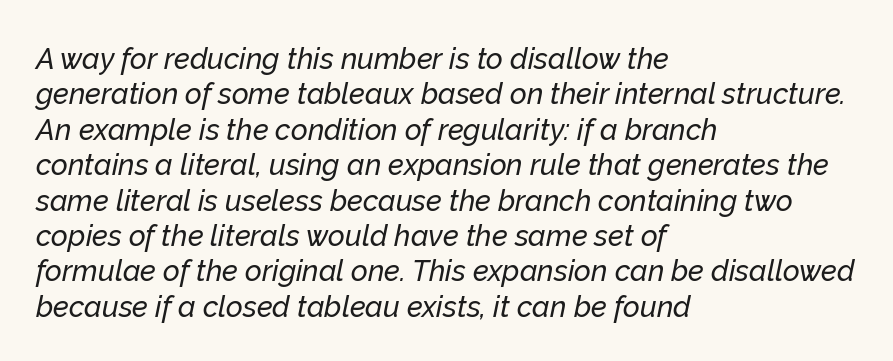
The image shows 29 px text type, italic (leaning right); set left-aligned, line spacing 1.22x, normal letter spacing, not underlined; low stroke contrast and a medium x-height.
